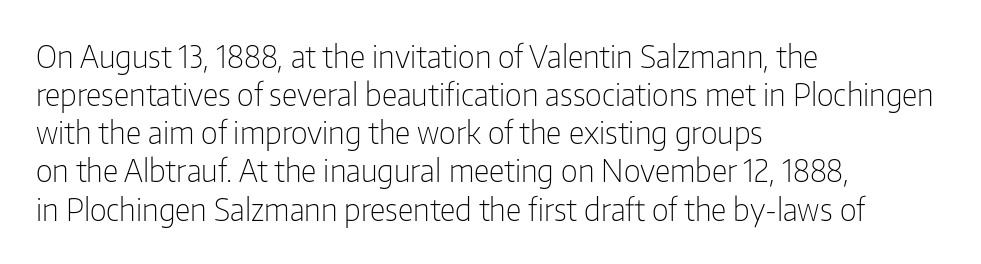
The image shows 31 px light, condensed sans-serif type, upright; set left-aligned, line spacing 1.23x, normal letter spacing, not underlined; low stroke contrast and a medium x-height.
